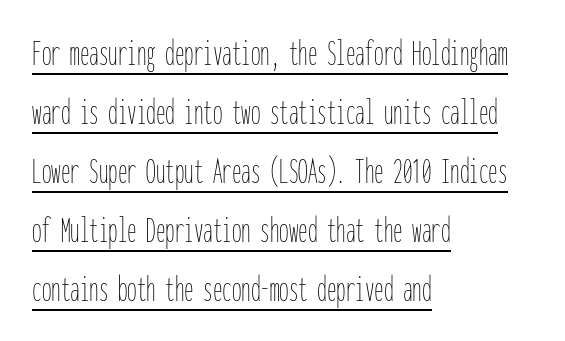
Horizontally, the lines are justified to the leading edge only. Every word sits above its own underline. Style check: upright. The typesetting does not lean heavy: it is not bold. Normally led — the rows are evenly, conventionally spaced.
